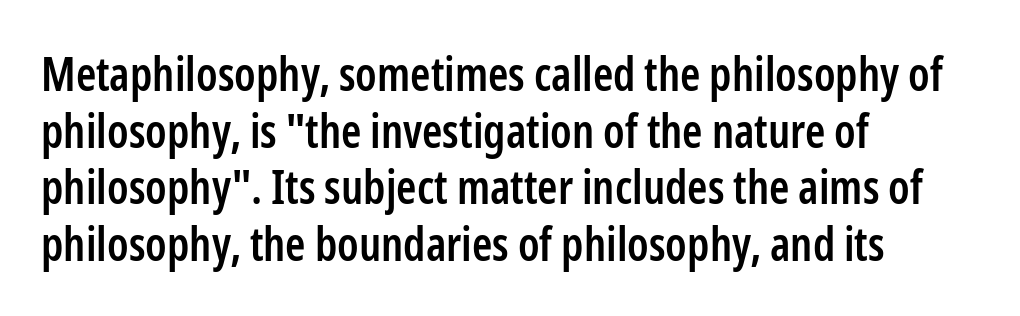
The image shows 46 px semibold, condensed sans-serif type, upright; set left-aligned, line spacing 1.23x, normal letter spacing, not underlined; low stroke contrast and a medium x-height.
